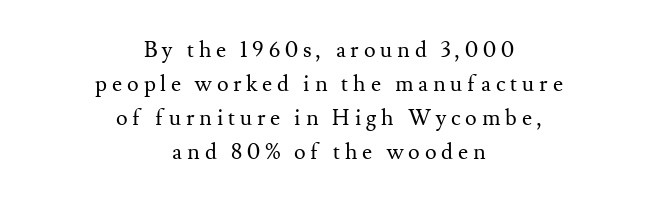
Check the space under the baseline: it is left empty. Heaviness? Minimal to ordinary, like unemphasized prose. Ascenders rise straight up at ninety degrees. Observe the wide spacing: letters keep a clear distance from each other.
